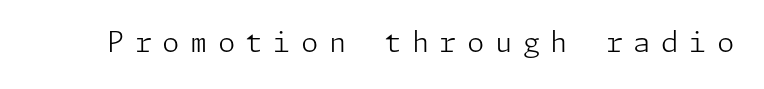
The image shows 28 px light sans-serif type, upright; set unusually wide letter spacing (+0.37 em), not underlined; low stroke contrast and a medium x-height.
